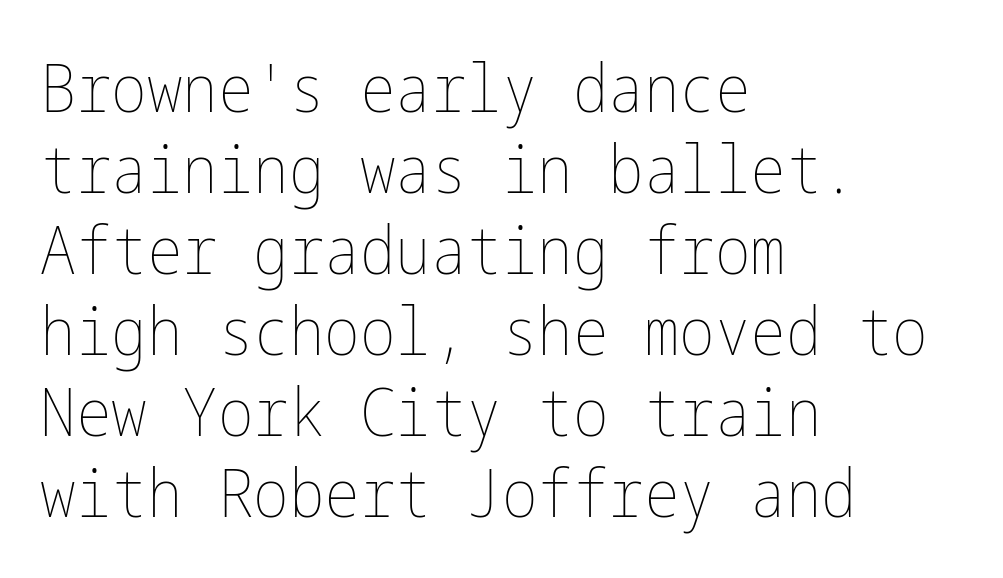
The image shows 67 px thin, condensed type, upright; set left-aligned, line spacing 1.21x, normal letter spacing, not underlined; low stroke contrast and a medium x-height.
